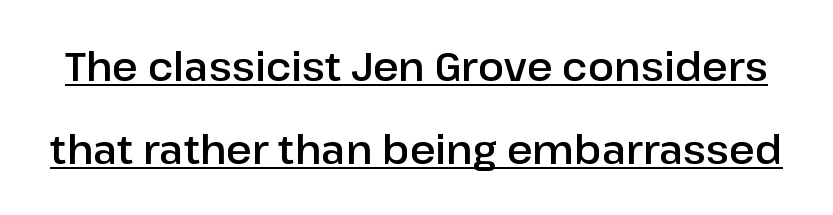
Check where the strokes stop: nothing finishes them off — pure sans. The horizontal fit of the characters is conventional and even. The designer dialed line spacing up above the default. Character widths vary here, with narrow letters taking less room than wide ones.
